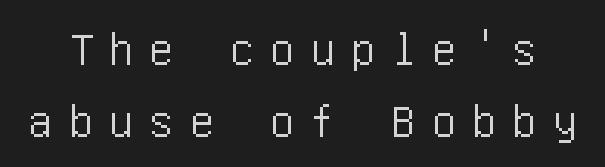
The image shows 48 px condensed sans-serif type, upright; set normal line spacing (1.51x), unusually wide letter spacing (+0.34 em), not underlined; low stroke contrast and a large x-height.
